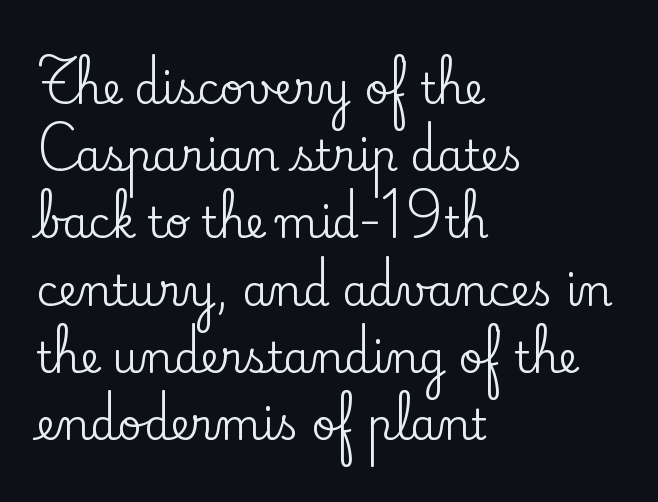
Q: Is the text italic (slanted)? A: No, it is upright.
Q: Is the typeface a serif or a sans-serif typeface? A: Serif.
Q: Is the text underlined? A: No.
Q: How is the paragraph aligned? A: Left-aligned.
Q: Is the spacing between letters normal or unusually wide? A: Normal.
Q: Is the spacing between lines tight, normal or loose? A: Normal.
Q: Width (condensed, normal, or wide)? A: Normal.
Q: Stroke contrast? A: Low.
Q: x-height? A: Small.
Q: Monospaced? A: No.
